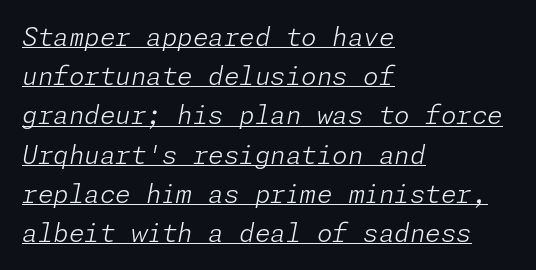
{"italic": "yes", "lean": "right", "slant_degrees": 11, "bold": "no", "underline": "yes", "align": "left", "line_spacing": "normal", "line_spacing_ratio": 1.57, "letter_spacing": "normal", "letter_spacing_em": 0.0, "glyph_px": 25}
